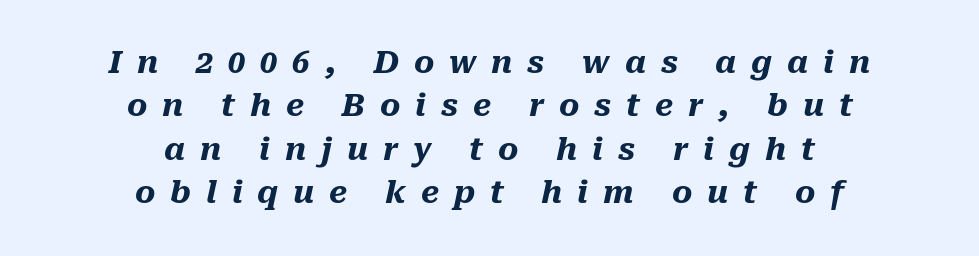
The whole block is typeset with a tilt. Here the designer chose a conventional face with non-uniform glyph widths. The lines sit at an ordinary, default distance from one another. The glyphs have the mass of a bold cut. Descenders are the only things crossing below the line.
